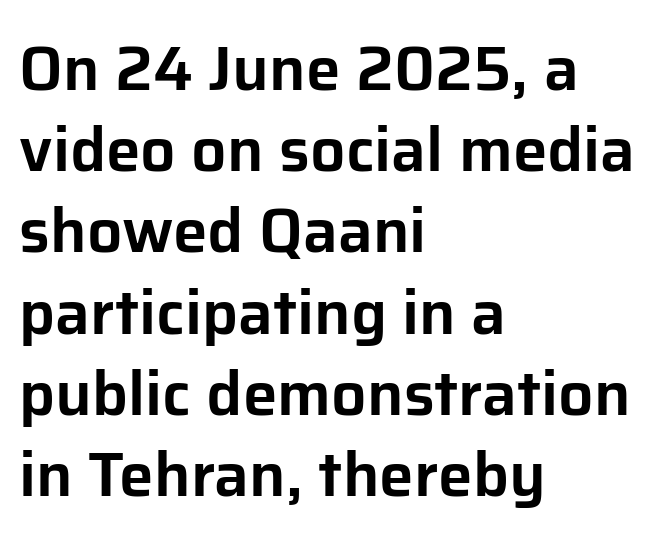
Q: Is the text italic (slanted)? A: No, it is upright.
Q: Is the typeface a serif or a sans-serif typeface? A: Sans-serif.
Q: Is the text underlined? A: No.
Q: How is the paragraph aligned? A: Left-aligned.
Q: Is the spacing between letters normal or unusually wide? A: Normal.
Q: Is the spacing between lines tight, normal or loose? A: Normal.
Q: Width (condensed, normal, or wide)? A: Normal.
Q: Stroke contrast? A: Low.
Q: x-height? A: Medium.
Q: Monospaced? A: No.
